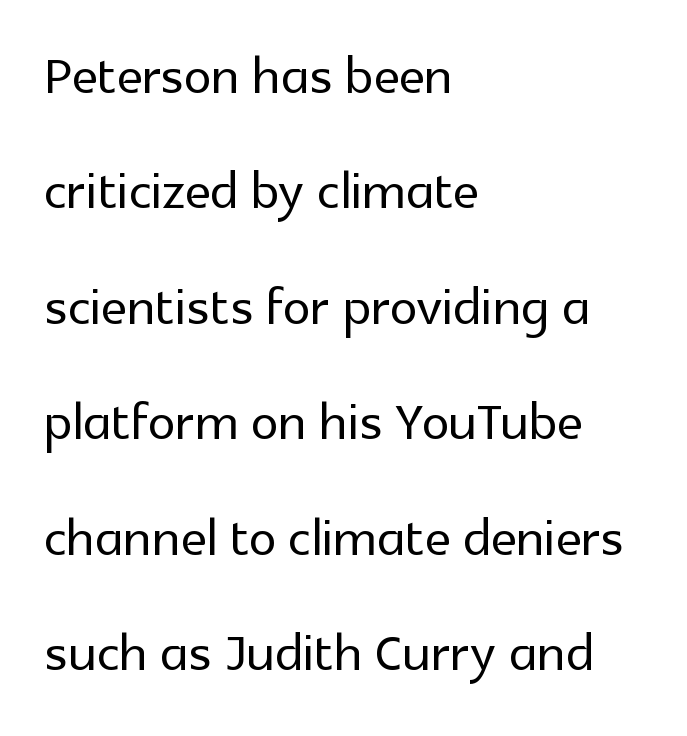
{"serif": "no", "italic": "no", "width": "normal", "x_height": "medium", "monospaced": "no", "underline": "no", "align": "left", "line_spacing": "normal", "line_spacing_ratio": 1.65, "letter_spacing": "normal", "letter_spacing_em": 0.0, "glyph_px": 70}
